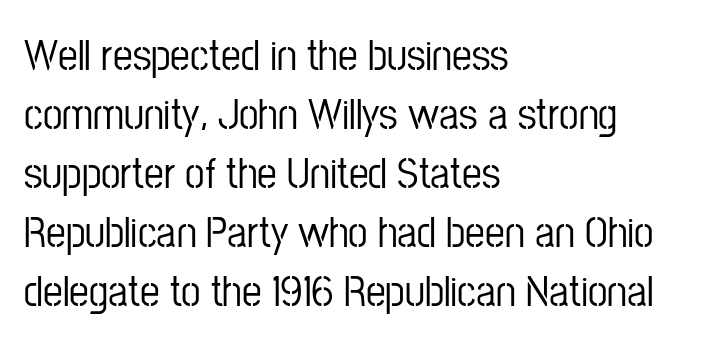
Q: Is the text italic (slanted)? A: No, it is upright.
Q: Is the typeface a serif or a sans-serif typeface? A: Sans-serif.
Q: Is the text underlined? A: No.
Q: How is the paragraph aligned? A: Left-aligned.
Q: Is the spacing between letters normal or unusually wide? A: Normal.
Q: Is the spacing between lines tight, normal or loose? A: Normal.
Q: Width (condensed, normal, or wide)? A: Condensed.
Q: Stroke contrast? A: Low.
Q: x-height? A: Medium.
Q: Monospaced? A: No.
